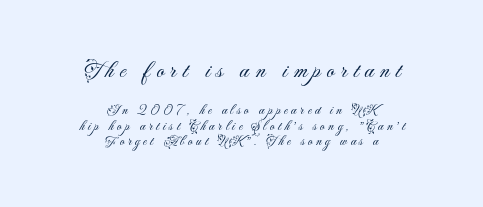
A light-to-regular cut is what we see here. Quick note: interline space is minimal. Size hierarchy here favors the leading block over the trailing one. The tracking reads as deliberately expanded to a designer's eye.
